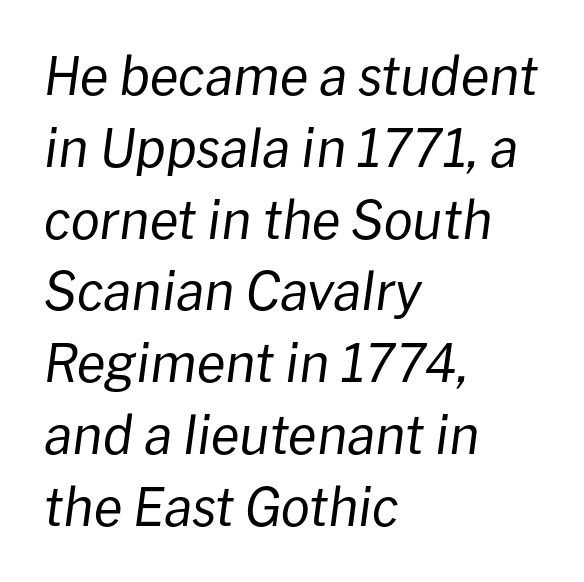
This sample has the flowing, uneven cadence of proportional lettering. Honestly, the row spacing looks completely unremarkable. A typesetter would mark this as italic. This sample is left-justified, so line endings fall wherever the words run out. Unbolded letterforms with no extra heft.
